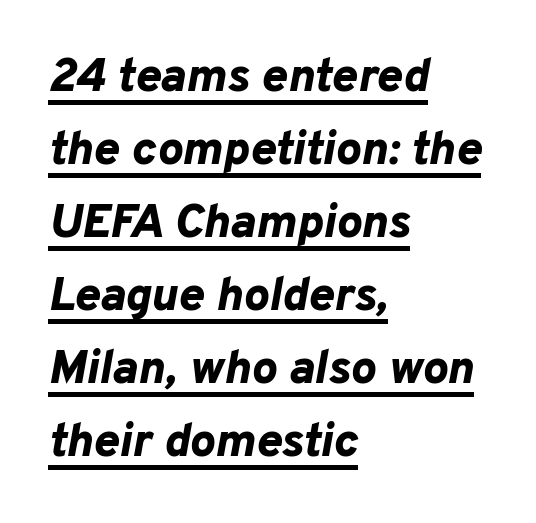
{"italic": "yes", "lean": "right", "slant_degrees": 10, "bold": "yes", "weight": "bold", "width": "normal", "stroke_contrast": "low", "x_height": "medium", "monospaced": "no", "underline": "yes", "align": "left", "line_spacing": "normal", "line_spacing_ratio": 1.52, "letter_spacing": "normal", "letter_spacing_em": 0.0, "glyph_px": 48}
